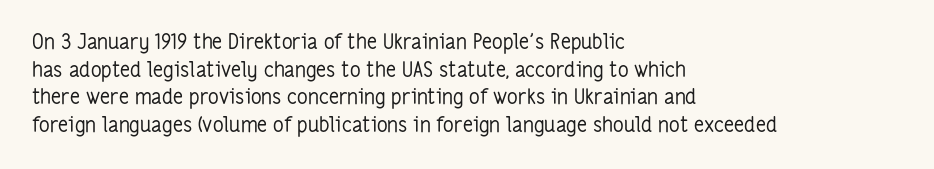
The image shows 21 px text type, upright; set left-aligned, normal line spacing (1.31x), normal letter spacing, not underlined.
